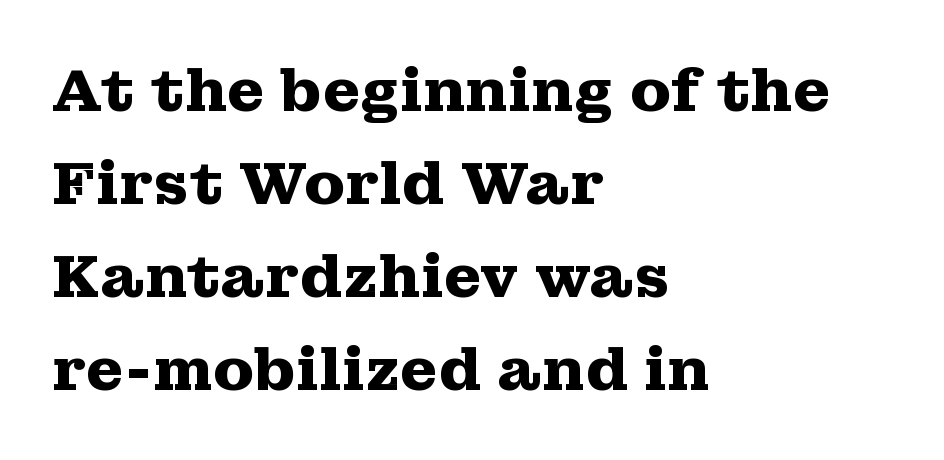
The image shows 60 px heavy, wide serif type, upright; set left-aligned, normal line spacing (1.55x), normal letter spacing, not underlined; medium stroke contrast and a medium x-height.
